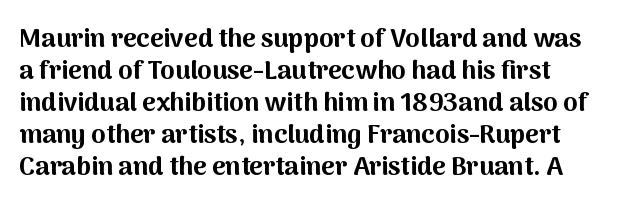
Q: Is the text bold? A: Yes.
Q: Is the text italic (slanted)? A: No, it is upright.
Q: Is the text underlined? A: No.
Q: Is the spacing between letters normal or unusually wide? A: Normal.
